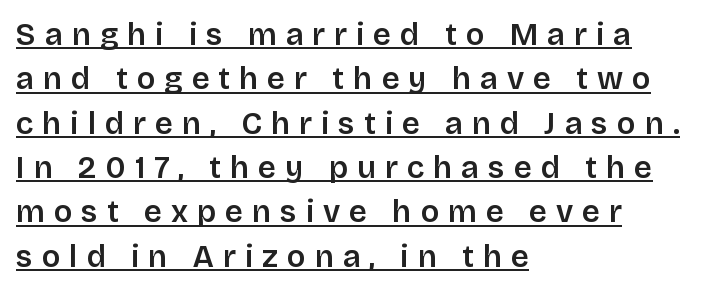
Q: Is the text italic (slanted)? A: No, it is upright.
Q: Is the typeface a serif or a sans-serif typeface? A: Sans-serif.
Q: Is the text underlined? A: Yes.
Q: How is the paragraph aligned? A: Left-aligned.
Q: Is the spacing between letters normal or unusually wide? A: Unusually wide.
Q: Is the spacing between lines tight, normal or loose? A: Normal.
Q: Width (condensed, normal, or wide)? A: Normal.
Q: Stroke contrast? A: Low.
Q: x-height? A: Large.
Q: Monospaced? A: No.
